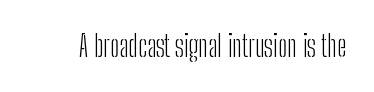
Do the characters align in a grid? No, the font is proportional. The specimen reads as upright at a glance. The tracking reads as untouched default to a designer's eye. Serifs: no, the terminals of the letterforms are clean. Stems and bowls with no extra thickness — not bold.
